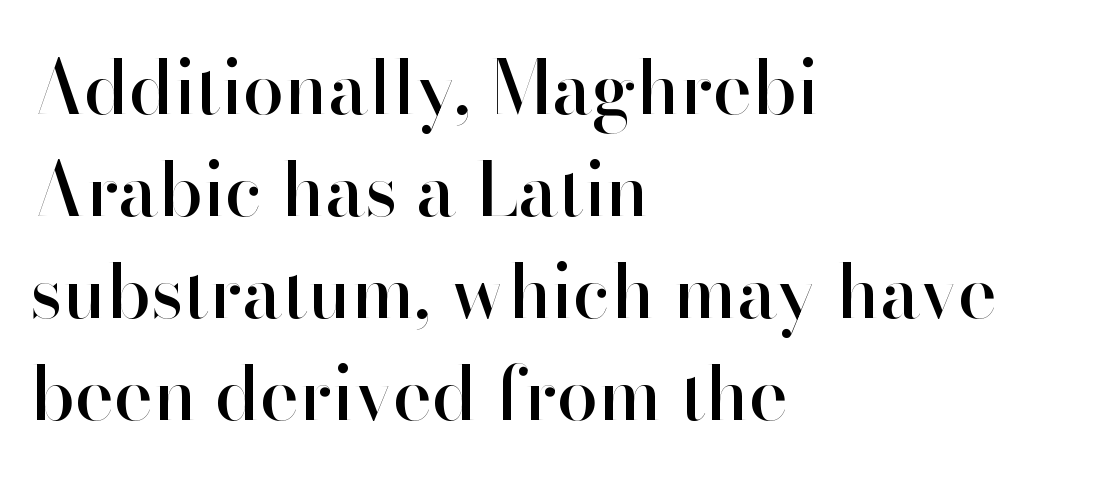
Q: Is the text italic (slanted)? A: No, it is upright.
Q: Is the typeface a serif or a sans-serif typeface? A: Sans-serif.
Q: Is the text underlined? A: No.
Q: How is the paragraph aligned? A: Left-aligned.
Q: Is the spacing between letters normal or unusually wide? A: Normal.
Q: Is the spacing between lines tight, normal or loose? A: Normal.
Q: Width (condensed, normal, or wide)? A: Normal.
Q: Stroke contrast? A: High.
Q: x-height? A: Small.
Q: Monospaced? A: No.
